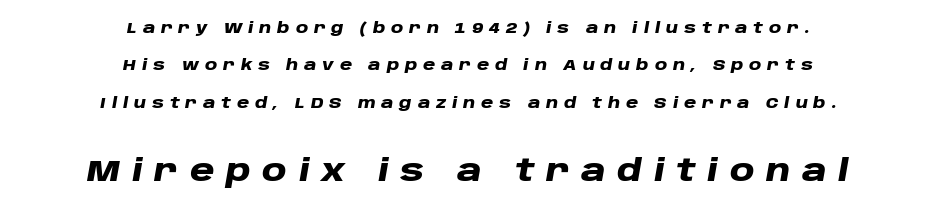
Q: Is the text bold? A: Yes.
Q: Is the text italic (slanted)? A: Yes, it leans right by about 10 degrees.
Q: Is the text underlined? A: No.
Q: How is the paragraph aligned? A: Centered.
Q: Is the spacing between letters normal or unusually wide? A: Unusually wide.
Q: Is the spacing between lines tight, normal or loose? A: Loose.
Q: Which block of text is set in a larger size, the first (top) or the second (bottom)? A: The second (bottom) one.
Q: Width (condensed, normal, or wide)? A: Wide.
Q: Stroke contrast? A: Low.
Q: x-height? A: Large.
Q: Monospaced? A: No.
